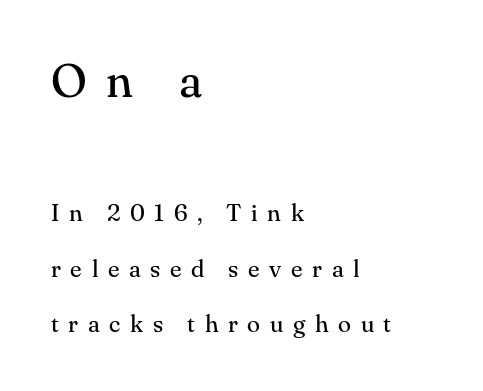
Descender tails drop into unmarked territory. Every stem runs plumb, perpendicular to the baseline. These lines are set flush left with a ragged right edge. Large over small — that's the arrangement of the two blocks here. Spacing verdict: proportional, widths tailored to each character.
